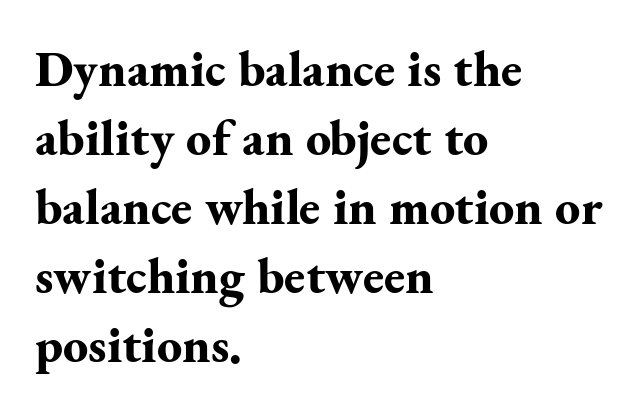
{"serif": "yes", "italic": "no", "bold": "yes", "weight": "bold", "width": "normal", "stroke_contrast": "medium", "x_height": "small", "monospaced": "no", "underline": "no", "align": "left", "line_spacing": "normal", "line_spacing_ratio": 1.38, "letter_spacing": "normal", "letter_spacing_em": 0.0, "glyph_px": 50}
